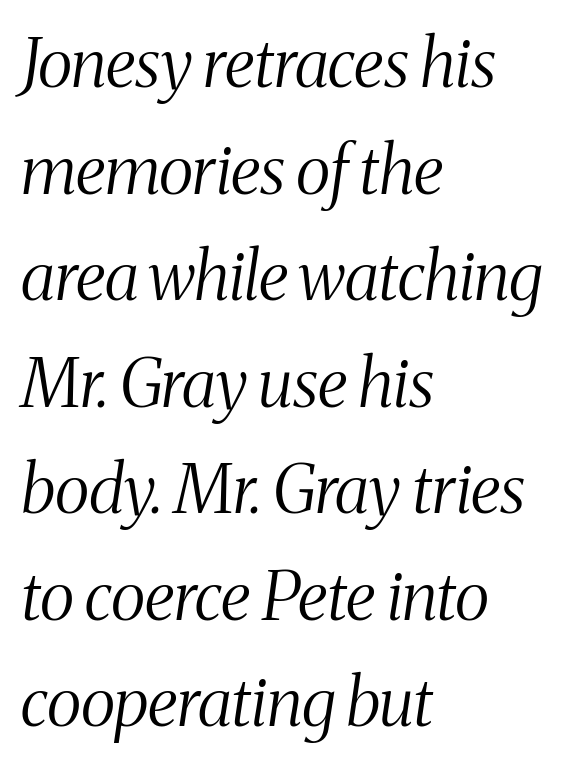
Q: Is the text bold? A: No.
Q: Is the text italic (slanted)? A: Yes, it leans right by about 8 degrees.
Q: Is the typeface a serif or a sans-serif typeface? A: Serif.
Q: Is the text underlined? A: No.
Q: How is the paragraph aligned? A: Left-aligned.
Q: Is the spacing between letters normal or unusually wide? A: Normal.
Q: Is the spacing between lines tight, normal or loose? A: Normal.
Q: Width (condensed, normal, or wide)? A: Condensed.
Q: Stroke contrast? A: Medium.
Q: x-height? A: Medium.
Q: Monospaced? A: No.
